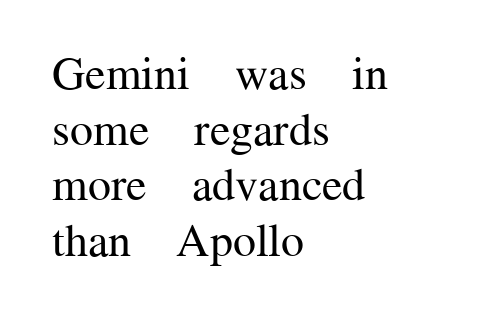
The image shows 46 px regular-weight serif type, upright; set left-aligned, line spacing 1.21x, normal letter spacing, not underlined; medium stroke contrast and a medium x-height.
